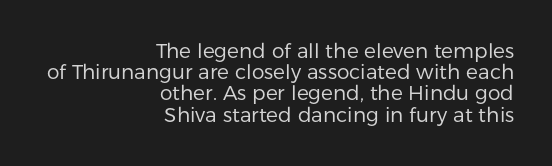
{"italic": "no", "bold": "no", "underline": "no", "align": "right", "line_spacing": "tight", "line_spacing_ratio": 1.06, "letter_spacing": "normal", "letter_spacing_em": 0.0, "glyph_px": 20}
